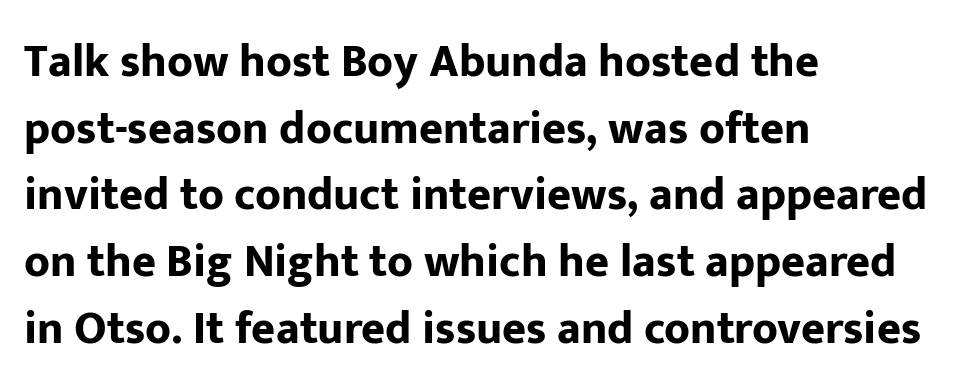
{"serif": "no", "italic": "no", "bold": "yes", "weight": "bold", "width": "normal", "stroke_contrast": "low", "x_height": "medium", "monospaced": "no", "underline": "no", "align": "left", "line_spacing": "normal", "line_spacing_ratio": 1.45, "letter_spacing": "normal", "letter_spacing_em": 0.0, "glyph_px": 46}
